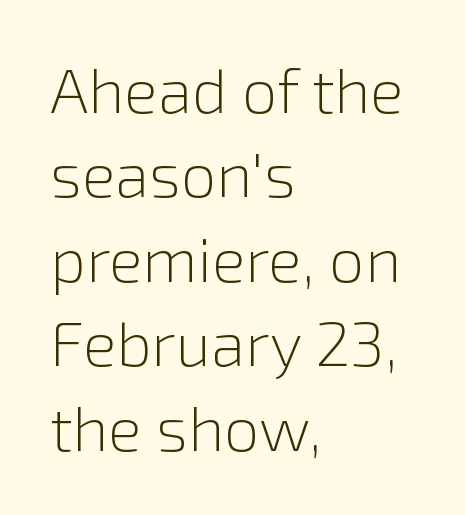
{"serif": "no", "italic": "no", "bold": "no", "weight": "light", "width": "normal", "x_height": "medium", "monospaced": "no", "underline": "no", "align": "left", "line_spacing": "normal", "line_spacing_ratio": 1.34, "letter_spacing": "normal", "letter_spacing_em": 0.0, "glyph_px": 63}
